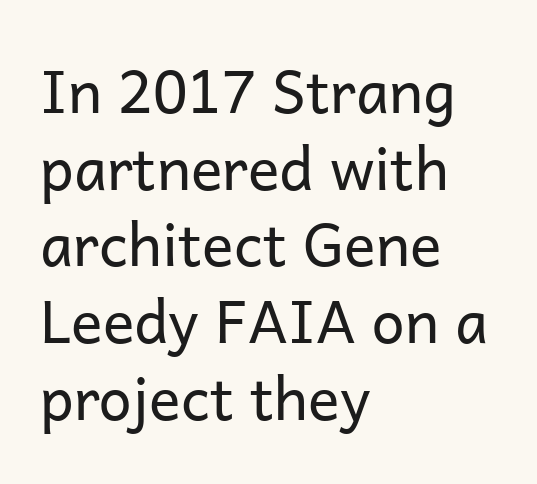
The image shows 59 px regular-weight sans-serif type, upright; set left-aligned, normal line spacing (1.3x), normal letter spacing, not underlined; low stroke contrast and a medium x-height.
